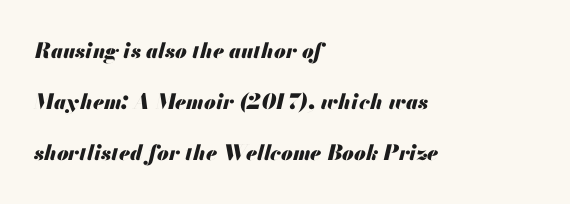
Letter spacing: default. Visually the block forms a straight wall on the left and a jagged coastline on the right. Check under the words: just untouched page. The passage shown is emphatically bold.
